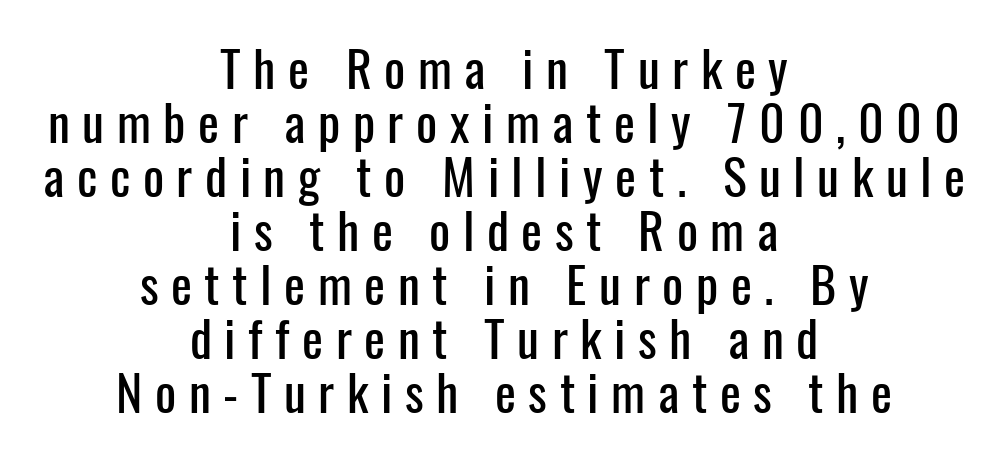
Q: Is the text italic (slanted)? A: No, it is upright.
Q: Is the typeface a serif or a sans-serif typeface? A: Sans-serif.
Q: Is the text underlined? A: No.
Q: How is the paragraph aligned? A: Centered.
Q: Is the spacing between letters normal or unusually wide? A: Unusually wide.
Q: Is the spacing between lines tight, normal or loose? A: Tight.
Q: Width (condensed, normal, or wide)? A: Condensed.
Q: Stroke contrast? A: Low.
Q: x-height? A: Medium.
Q: Monospaced? A: No.
